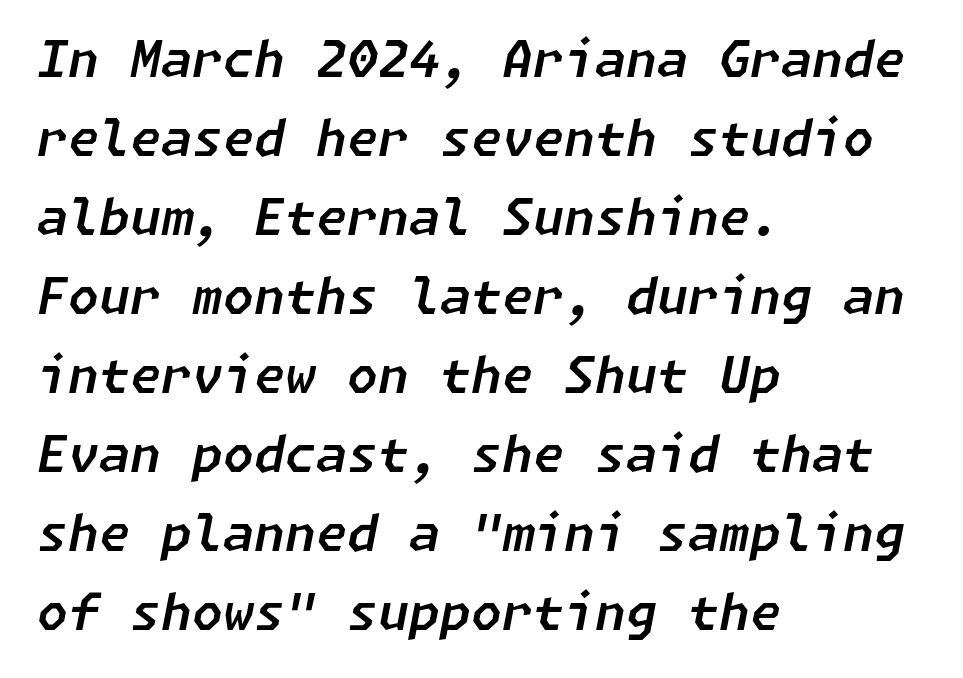
Q: Is the text italic (slanted)? A: Yes, it leans right by about 11 degrees.
Q: Is the text underlined? A: No.
Q: How is the paragraph aligned? A: Left-aligned.
Q: Is the spacing between letters normal or unusually wide? A: Normal.
Q: Is the spacing between lines tight, normal or loose? A: Normal.
Q: Width (condensed, normal, or wide)? A: Normal.
Q: Stroke contrast? A: Low.
Q: x-height? A: Medium.
